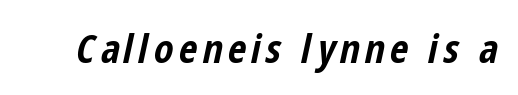
Q: Is the text bold? A: Yes.
Q: Is the text italic (slanted)? A: Yes, it leans right by about 12 degrees.
Q: Is the text underlined? A: No.
Q: Width (condensed, normal, or wide)? A: Condensed.
Q: Stroke contrast? A: Low.
Q: x-height? A: Medium.
Q: Monospaced? A: No.
